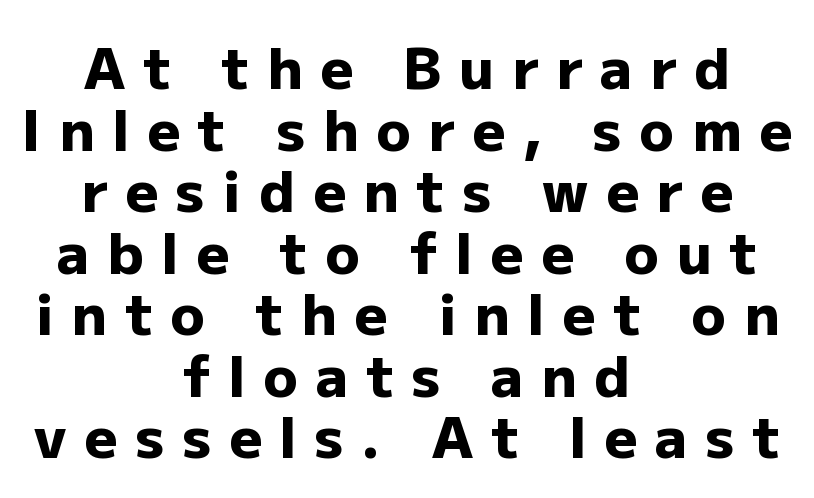
Q: Is the text bold? A: Yes.
Q: Is the text italic (slanted)? A: No, it is upright.
Q: Is the typeface a serif or a sans-serif typeface? A: Sans-serif.
Q: Is the text underlined? A: No.
Q: How is the paragraph aligned? A: Centered.
Q: Is the spacing between letters normal or unusually wide? A: Unusually wide.
Q: Is the spacing between lines tight, normal or loose? A: Tight.
Q: Width (condensed, normal, or wide)? A: Normal.
Q: Stroke contrast? A: Low.
Q: x-height? A: Medium.
Q: Monospaced? A: No.
